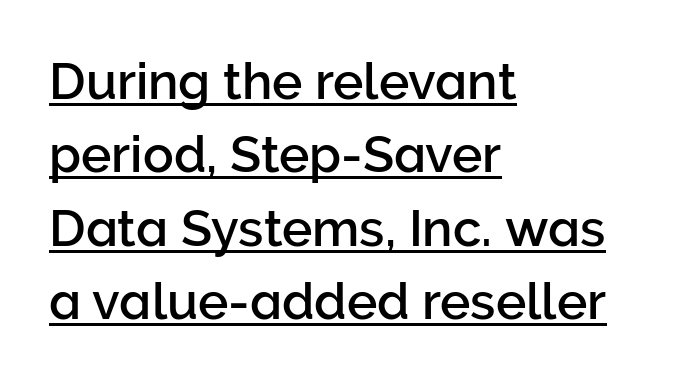
The image shows 51 px sans-serif type, upright; set left-aligned, normal line spacing (1.44x), normal letter spacing, underlined; low stroke contrast and a medium x-height.
